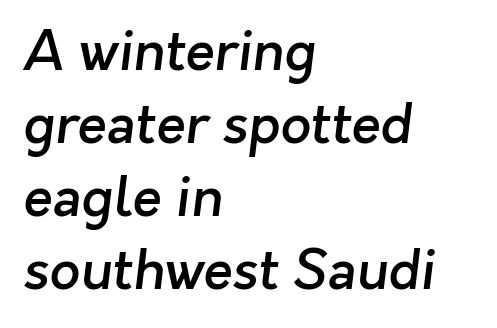
Q: Is the text bold? A: Semi-bold.
Q: Is the typeface a serif or a sans-serif typeface? A: Sans-serif.
Q: Is the text underlined? A: No.
Q: How is the paragraph aligned? A: Left-aligned.
Q: Is the spacing between letters normal or unusually wide? A: Normal.
Q: Is the spacing between lines tight, normal or loose? A: Normal.
Q: Width (condensed, normal, or wide)? A: Normal.
Q: Stroke contrast? A: Low.
Q: x-height? A: Medium.
Q: Monospaced? A: No.
